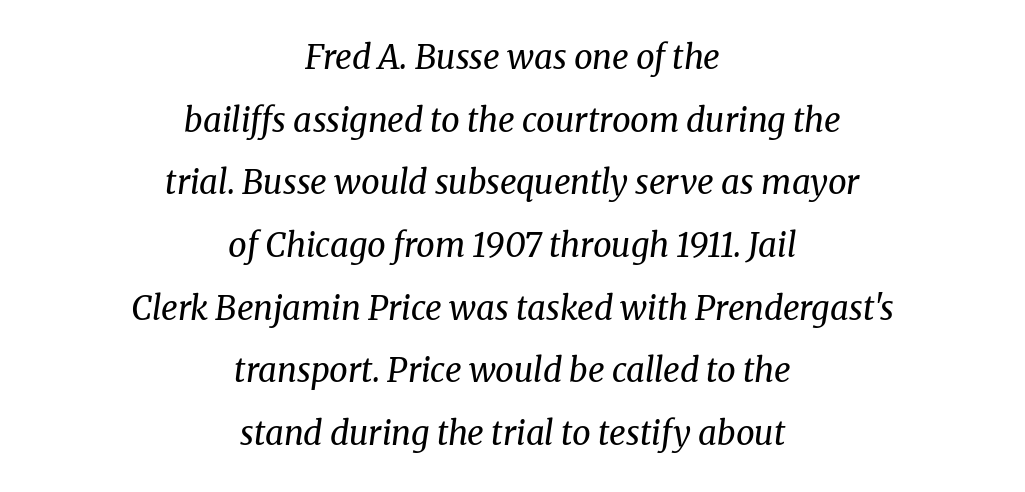
The image shows 33 px regular-weight serif type, italic (leaning right); set centered, loose line spacing (1.9x), normal letter spacing, not underlined; medium stroke contrast and a medium x-height.
